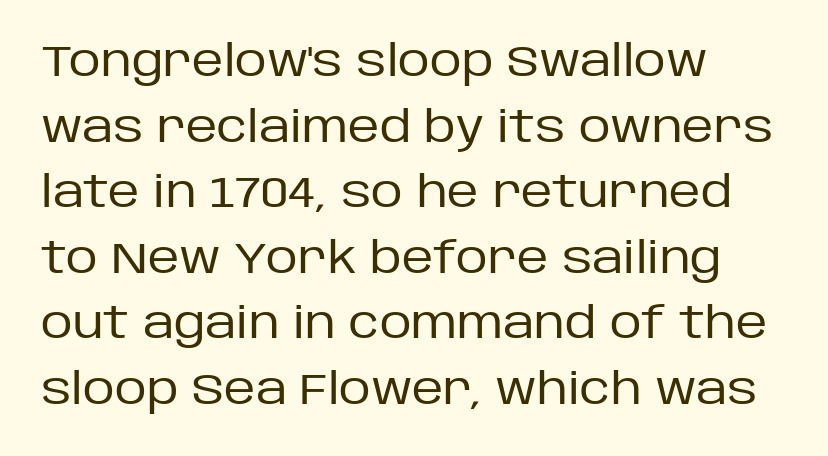
{"serif": "no", "italic": "no", "bold": "no", "weight": "regular", "width": "normal", "stroke_contrast": "low", "x_height": "large", "monospaced": "no", "underline": "no", "align": "left", "line_spacing": "normal", "line_spacing_ratio": 1.49, "letter_spacing": "normal", "letter_spacing_em": 0.0, "glyph_px": 44}
